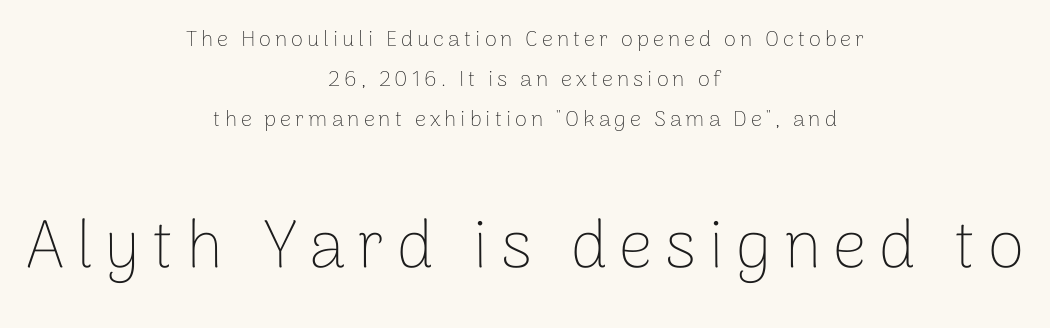
{"serif": "no", "italic": "no", "bold": "no", "weight": "thin", "width": "normal", "stroke_contrast": "low", "x_height": "medium", "monospaced": "no", "underline": "no", "align": "center", "line_spacing_ratio": 1.81, "larger_block": "second", "size_ratio": 3.05, "glyph_px": 67}
